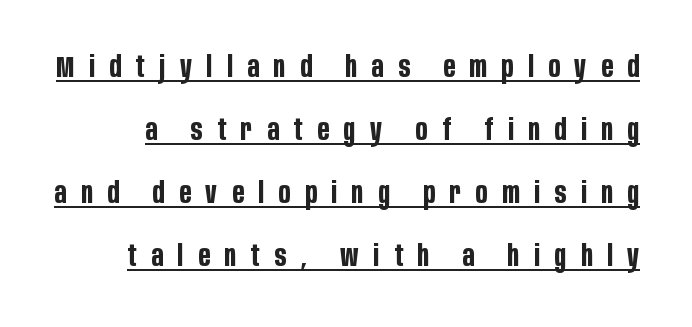
Q: Is the text bold? A: Yes.
Q: Is the text italic (slanted)? A: No, it is upright.
Q: Is the typeface a serif or a sans-serif typeface? A: Sans-serif.
Q: Is the text underlined? A: Yes.
Q: Is the spacing between letters normal or unusually wide? A: Unusually wide.
Q: Is the spacing between lines tight, normal or loose? A: Loose.
Q: Width (condensed, normal, or wide)? A: Condensed.
Q: Stroke contrast? A: Low.
Q: x-height? A: Large.
Q: Monospaced? A: No.
